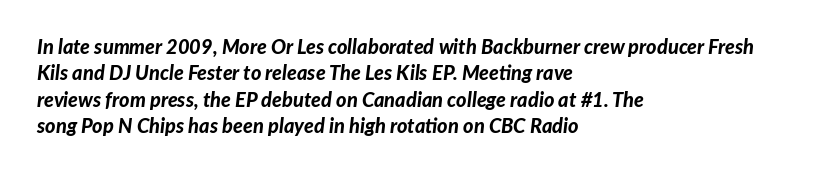
Vertical spacing — default. The rendering uses a bold face; every stroke is thick and dark. Glance below the letters and you will spot only blank space. These lines stack with their left ends in a neat column. Tall strokes in this sample are angled rather than plumb. This rendering leaves character spacing at its baseline value.
